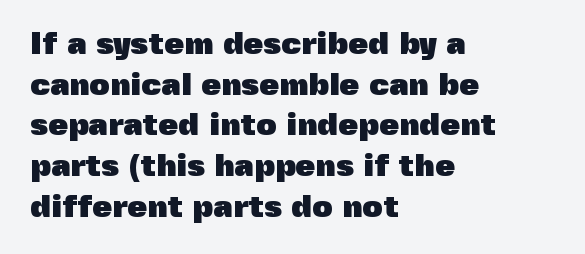
{"serif": "no", "italic": "no", "bold": "yes", "weight": "heavy", "width": "normal", "x_height": "medium", "monospaced": "no", "underline": "no", "align": "left", "line_spacing": "normal", "line_spacing_ratio": 1.27, "letter_spacing": "normal", "letter_spacing_em": 0.0, "glyph_px": 32}
